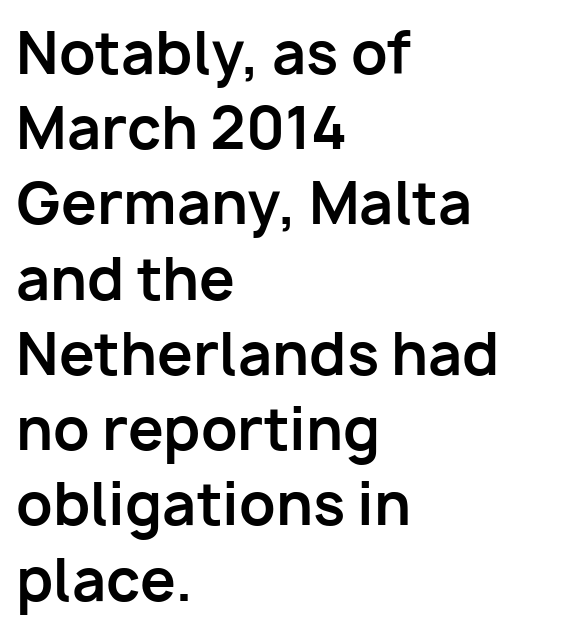
The image shows 57 px bold sans-serif type, upright; set left-aligned, normal line spacing (1.32x), normal letter spacing, not underlined; low stroke contrast and a medium x-height.
